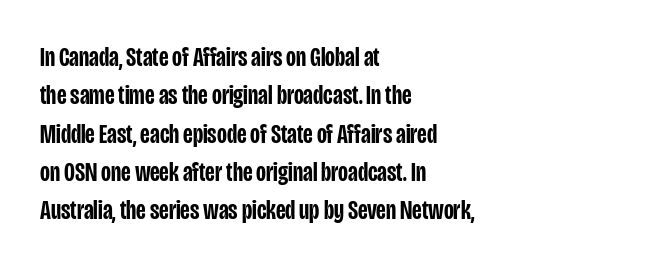
{"italic": "no", "bold": "semi", "underline": "no", "align": "left", "line_spacing": "normal", "line_spacing_ratio": 1.42, "letter_spacing": "normal", "letter_spacing_em": 0.0, "glyph_px": 27}
